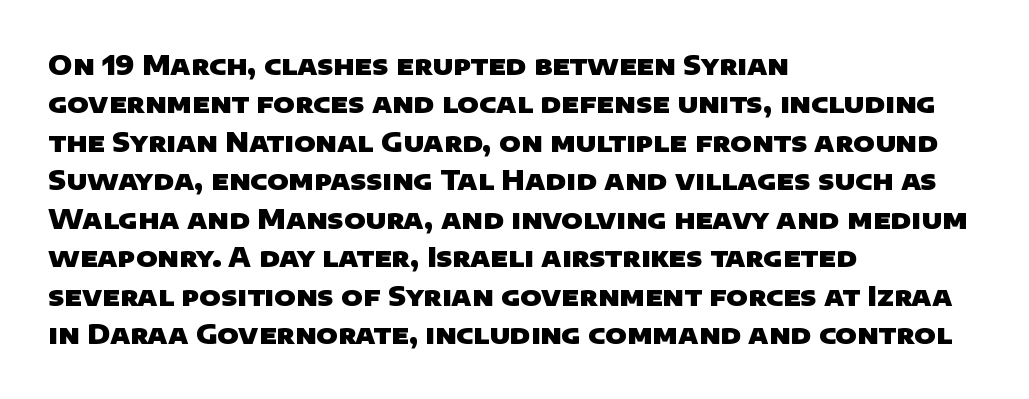
The image shows 26 px bold type; set left-aligned, normal line spacing (1.48x), normal letter spacing, not underlined.
